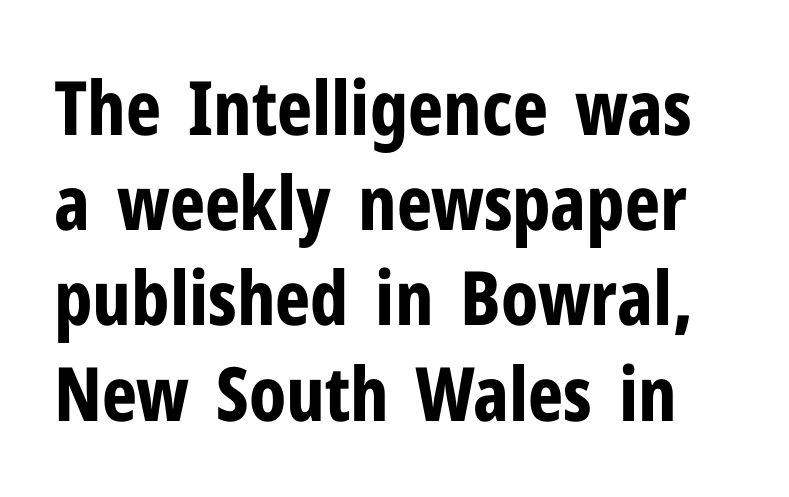
{"serif": "no", "italic": "no", "bold": "yes", "weight": "bold", "width": "condensed", "stroke_contrast": "low", "x_height": "medium", "monospaced": "no", "underline": "no", "line_spacing": "normal", "line_spacing_ratio": 1.27, "letter_spacing": "normal", "letter_spacing_em": 0.0, "glyph_px": 75}
